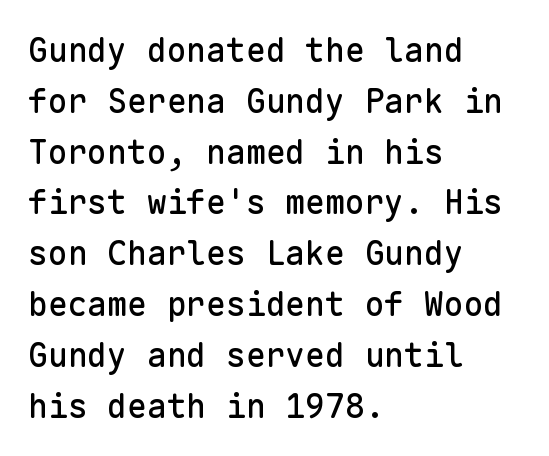
Q: Is the text italic (slanted)? A: No, it is upright.
Q: Is the typeface a serif or a sans-serif typeface? A: Sans-serif.
Q: Is the text underlined? A: No.
Q: How is the paragraph aligned? A: Left-aligned.
Q: Is the spacing between letters normal or unusually wide? A: Normal.
Q: Is the spacing between lines tight, normal or loose? A: Normal.
Q: Width (condensed, normal, or wide)? A: Normal.
Q: Stroke contrast? A: Low.
Q: x-height? A: Medium.
Q: Monospaced? A: Yes.
